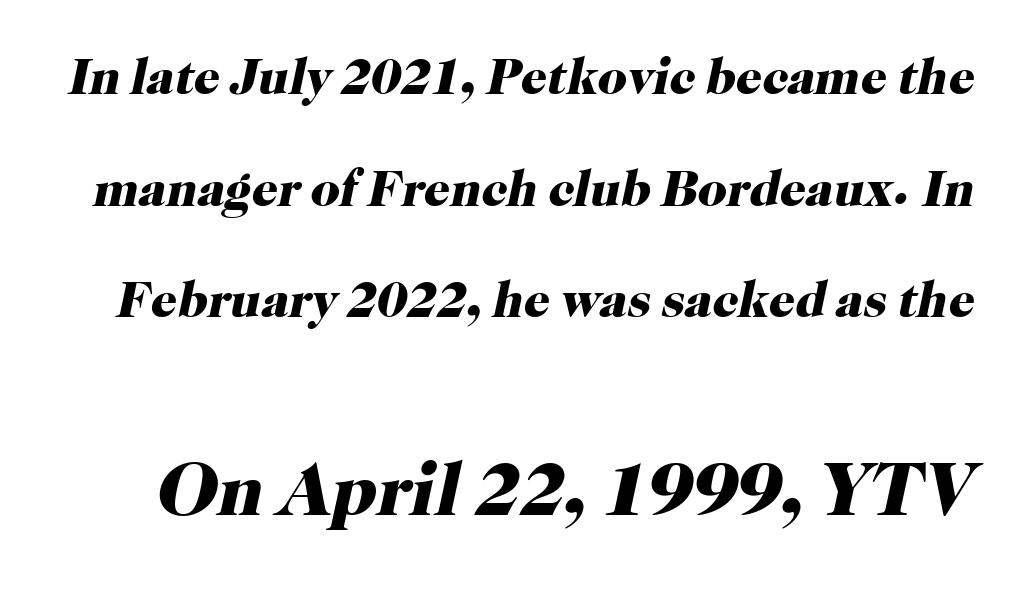
{"serif": "yes", "italic": "yes", "lean": "right", "slant_degrees": 12, "bold": "yes", "weight": "heavy", "width": "normal", "stroke_contrast": "high", "x_height": "medium", "monospaced": "no", "underline": "no", "line_spacing": "loose", "line_spacing_ratio": 2.19, "letter_spacing": "normal", "letter_spacing_em": 0.0, "larger_block": "second", "size_ratio": 1.49, "glyph_px": 76}
